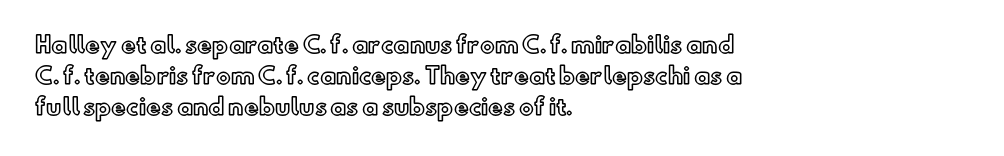
{"italic": "no", "underline": "no", "align": "left", "line_spacing": "normal", "line_spacing_ratio": 1.42, "letter_spacing": "normal", "letter_spacing_em": 0.0, "glyph_px": 22}
